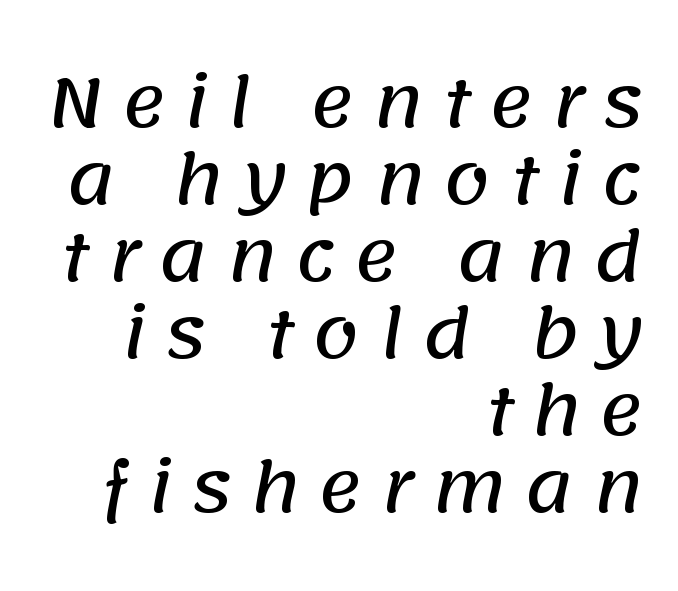
Q: Is the typeface a serif or a sans-serif typeface? A: Sans-serif.
Q: Is the text underlined? A: No.
Q: How is the paragraph aligned? A: Right-aligned.
Q: Is the spacing between letters normal or unusually wide? A: Unusually wide.
Q: Is the spacing between lines tight, normal or loose? A: Tight.
Q: Width (condensed, normal, or wide)? A: Normal.
Q: Stroke contrast? A: Low.
Q: x-height? A: Large.
Q: Monospaced? A: No.
